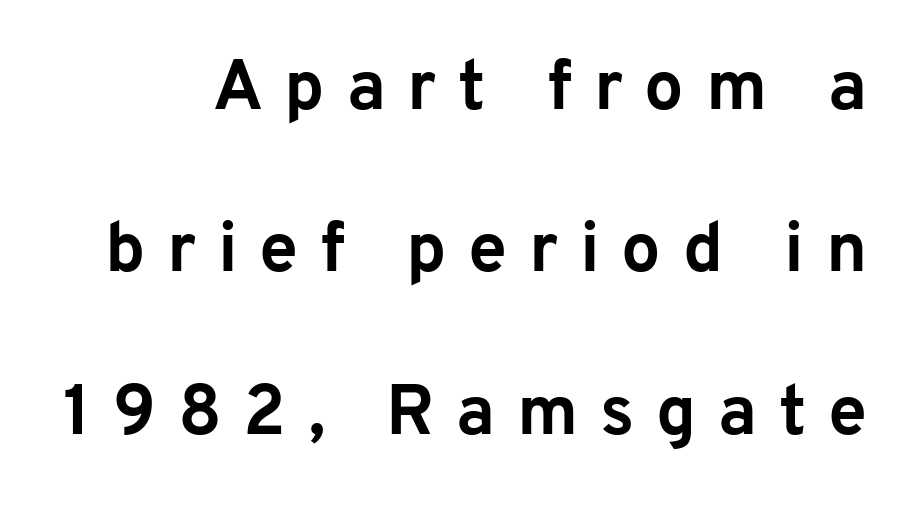
A clean baseline with only descenders dipping below it. The typesetting leans heavy: a genuine bold. Whoever set this chose breathing room over compactness in the vertical rhythm. Does the type have serifs? No, each stem ends abruptly. Is this a fixed-width face? No — the glyphs have proportional, varying widths. Every character sits straight up, as roman type does.
